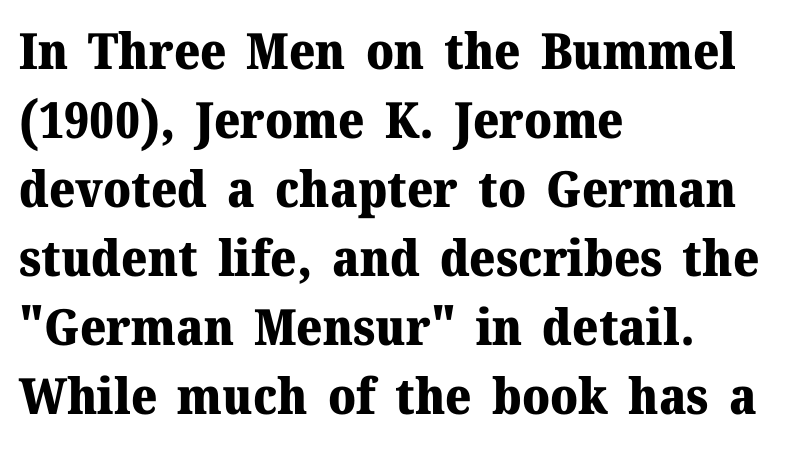
Do the characters align in a grid? No, the font is proportional. Leading matches the norm, producing a regular column. Each line starts at the same left margin while the right side varies. The letters carry serifs — small finishing strokes at the ends of their stems. Style check: upright. Look at the stroke-to-counter ratio: heavy, a bold.
